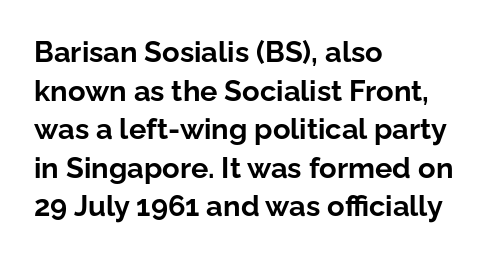
Q: Is the text bold? A: Yes.
Q: Is the text italic (slanted)? A: No, it is upright.
Q: Is the typeface a serif or a sans-serif typeface? A: Sans-serif.
Q: Is the text underlined? A: No.
Q: How is the paragraph aligned? A: Left-aligned.
Q: Is the spacing between letters normal or unusually wide? A: Normal.
Q: Is the spacing between lines tight, normal or loose? A: Normal.
Q: Width (condensed, normal, or wide)? A: Normal.
Q: Stroke contrast? A: Low.
Q: x-height? A: Medium.
Q: Monospaced? A: No.
